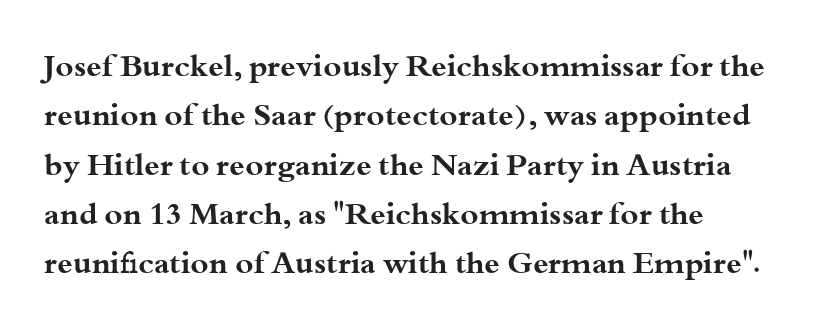
{"serif": "yes", "italic": "no", "bold": "yes", "weight": "bold", "width": "wide", "stroke_contrast": "medium", "x_height": "small", "monospaced": "no", "underline": "no", "align": "left", "line_spacing": "normal", "line_spacing_ratio": 1.59, "letter_spacing": "normal", "letter_spacing_em": 0.0, "glyph_px": 31}
